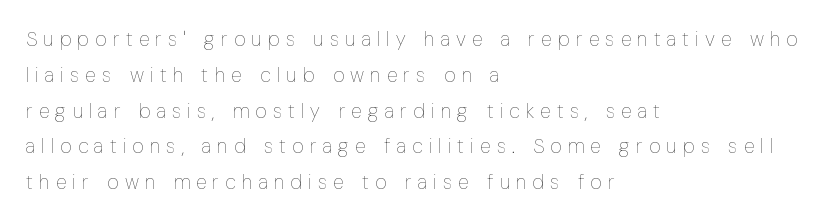
{"italic": "no", "bold": "no", "underline": "no", "align": "left", "line_spacing_ratio": 1.79, "letter_spacing": "wide", "letter_spacing_em": 0.31, "glyph_px": 20}
